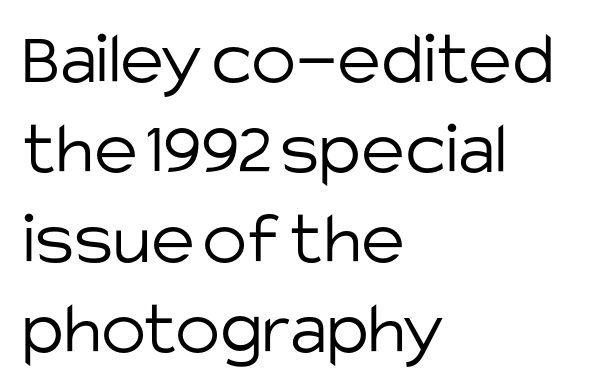
{"serif": "no", "italic": "no", "bold": "no", "weight": "light", "width": "normal", "stroke_contrast": "low", "x_height": "large", "monospaced": "no", "underline": "no", "align": "left", "line_spacing_ratio": 1.2, "letter_spacing": "normal", "letter_spacing_em": 0.0, "glyph_px": 75}
